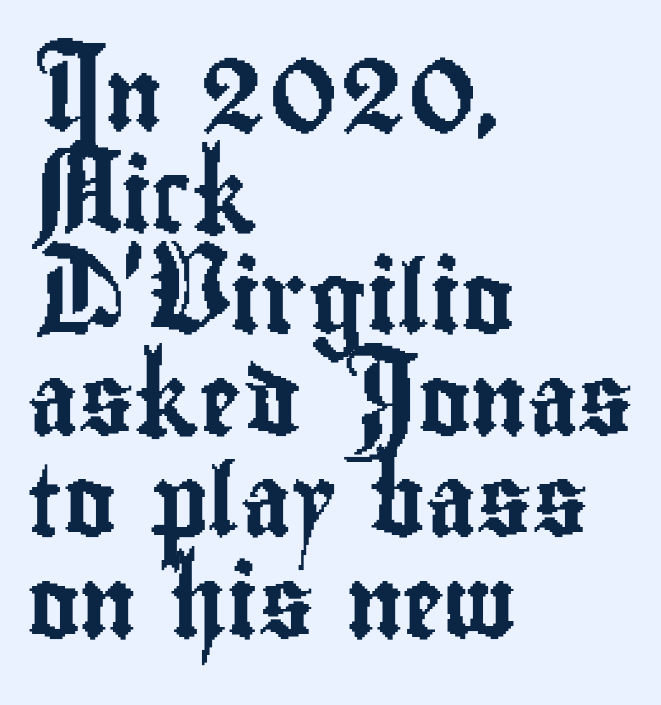
Q: Is the text italic (slanted)? A: No, it is upright.
Q: Is the typeface a serif or a sans-serif typeface? A: Sans-serif.
Q: Is the text underlined? A: No.
Q: How is the paragraph aligned? A: Left-aligned.
Q: Is the spacing between letters normal or unusually wide? A: Normal.
Q: Is the spacing between lines tight, normal or loose? A: Normal.
Q: Width (condensed, normal, or wide)? A: Condensed.
Q: Stroke contrast? A: Low.
Q: x-height? A: Small.
Q: Monospaced? A: No.
